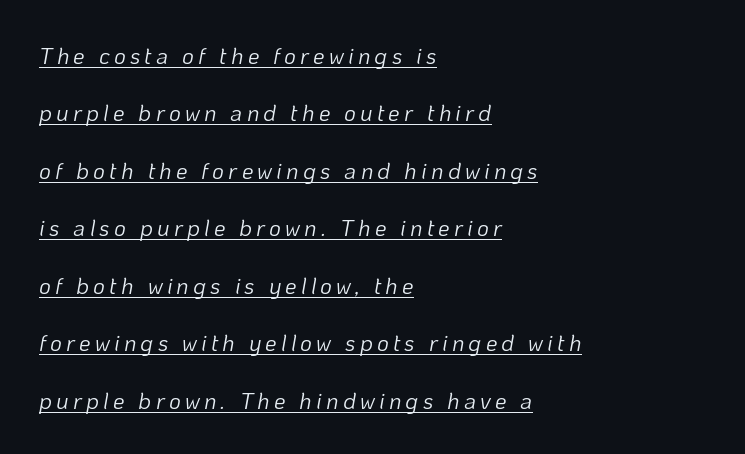
The image shows 23 px text type, italic (leaning right); set left-aligned, loose line spacing (2.5x), underlined.
